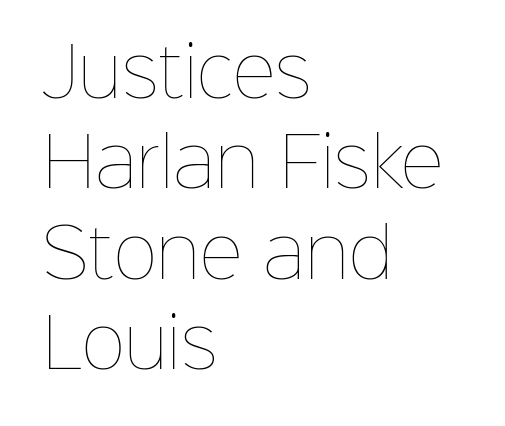
The letters stand upright; this is a roman face. Compared with typical body copy, the letter spacing here is the same. The space between consecutive lines is moderate. Varying glyph widths throughout — classic text-font behaviour.
